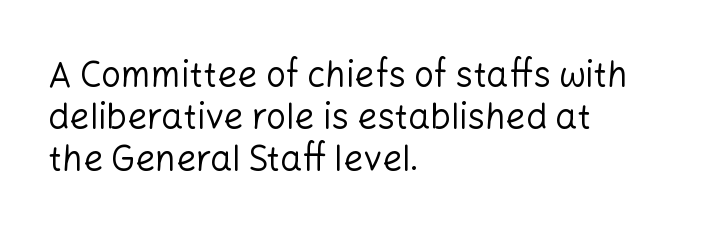
The type family on display is of the sans-serif kind. The type sits square on the baseline with zero lean. Line starts are locked; line ends wander. Heft: none added — not bold. No extra tracking has been applied to these lines. Do the characters align in a grid? No, the font is proportional.
